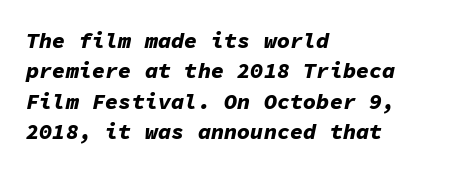
The image shows 22 px bold type, italic (leaning right); set left-aligned, normal line spacing (1.38x), normal letter spacing, not underlined.
